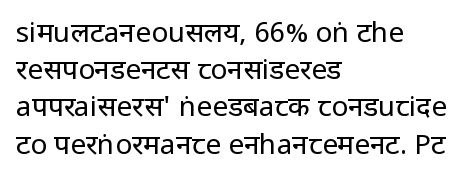
Ink coverage per letter is moderate at most. Is the block centered? No — it sits flush against the left margin. Just letters on the line, the space beneath them empty. The letterforms sit shoulder to shoulder at normal distance.
